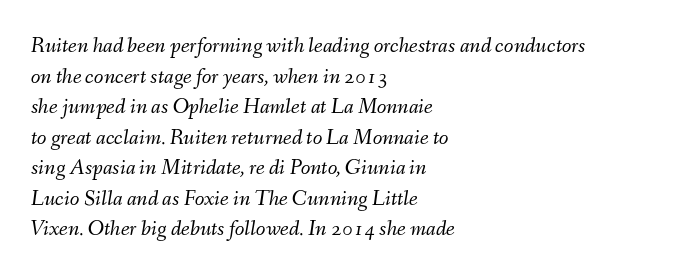
Q: Is the text bold? A: No.
Q: Is the text italic (slanted)? A: Yes, it leans right by about 9 degrees.
Q: Is the text underlined? A: No.
Q: How is the paragraph aligned? A: Left-aligned.
Q: Is the spacing between letters normal or unusually wide? A: Normal.
Q: Is the spacing between lines tight, normal or loose? A: Normal.
